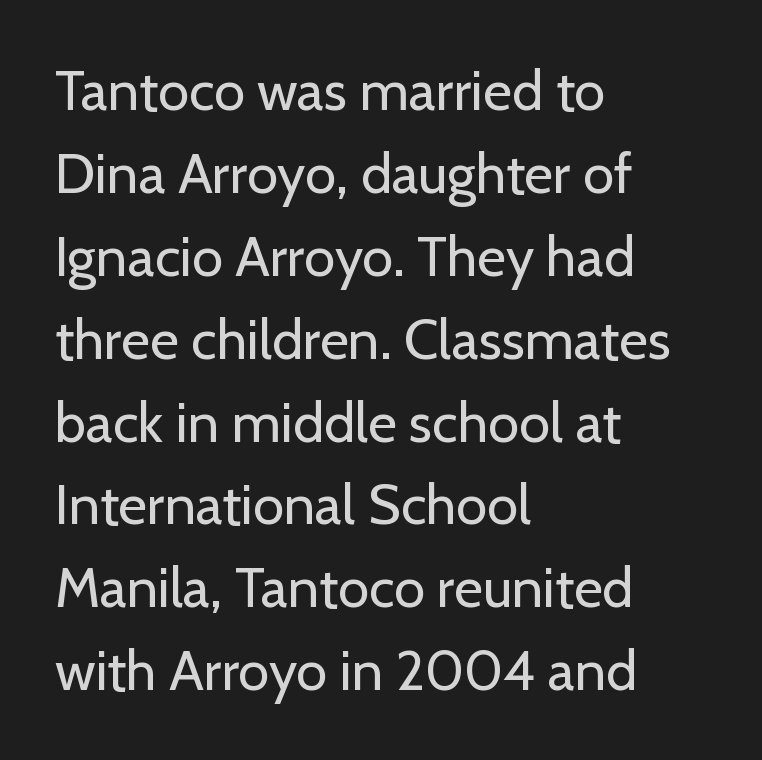
The image shows 56 px regular-weight sans-serif type, upright; set left-aligned, normal line spacing (1.48x), normal letter spacing, not underlined; low stroke contrast and a medium x-height.
